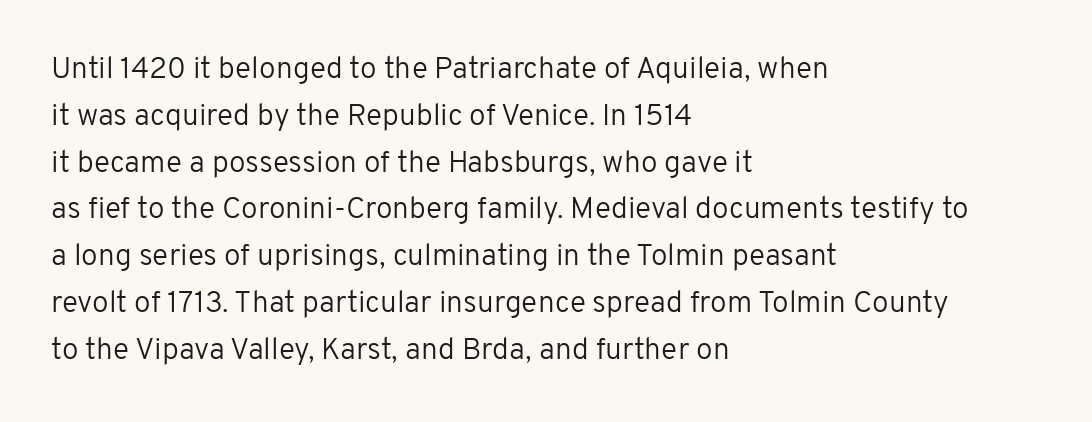
These lines are composed in type without serifs. Where is the straight margin? On the left. One glance says typical: line gaps are just what's usual. This is not heavy type; no bold has been used. Students, note that the glyphs here touch the page at normal intervals. The space beneath each line is pristine and unruled.
